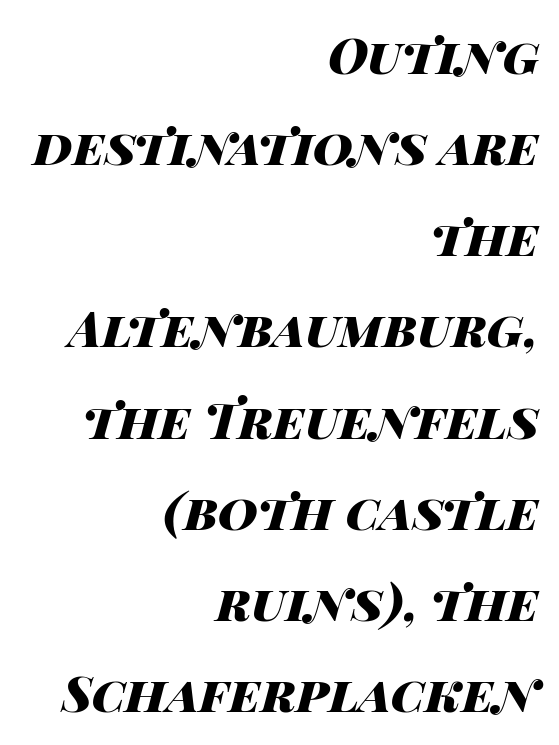
Students, note that the glyphs here touch the page at normal intervals. Descenders are the only things crossing below the line. In terms of posture, this sample is oblique. The font is running at its bold setting. Notice how the passage keeps a crisp vertical edge on the right only. Is this a fixed-width face? No — the glyphs have proportional, varying widths.
